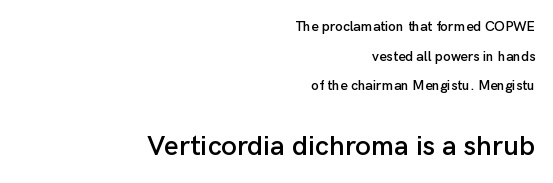
The image shows 28 px sans-serif type, upright; set right-aligned, loose line spacing (2.12x), normal letter spacing, not underlined; the second (bottom) block is 2.0x larger; low stroke contrast and a medium x-height.
